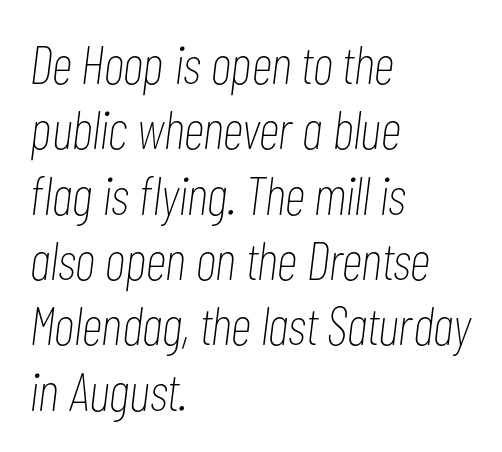
No extra tracking has been applied to these lines. Stem width sits at or under what a default text font uses. Line starts are locked; line ends wander. Varying glyph widths throughout — classic text-font behaviour. Every character sits at an angle, as italics do.
